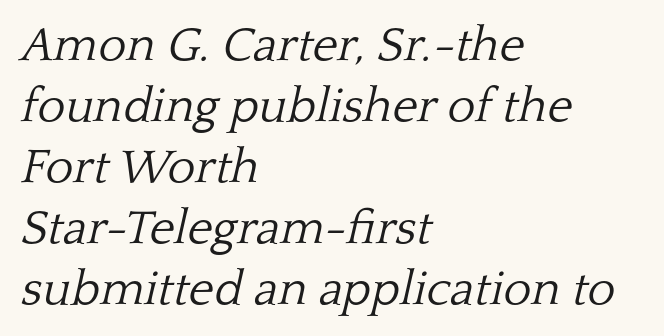
{"serif": "yes", "italic": "yes", "lean": "right", "slant_degrees": 13, "bold": "no", "weight": "light", "width": "normal", "stroke_contrast": "low", "x_height": "medium", "monospaced": "no", "underline": "no", "align": "left", "line_spacing": "normal", "line_spacing_ratio": 1.27, "letter_spacing": "normal", "letter_spacing_em": 0.0, "glyph_px": 48}
